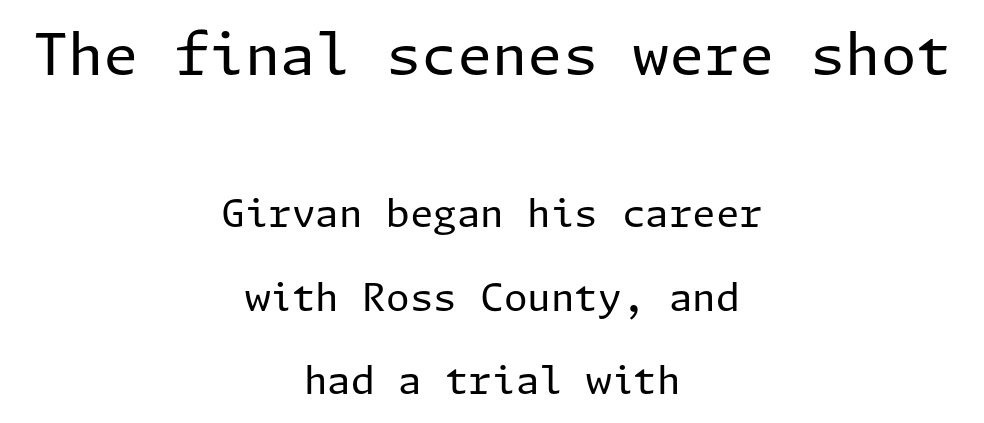
{"serif": "no", "italic": "no", "bold": "no", "weight": "regular", "width": "normal", "stroke_contrast": "low", "x_height": "medium", "underline": "no", "align": "center", "line_spacing": "loose", "line_spacing_ratio": 2.19, "letter_spacing": "normal", "letter_spacing_em": 0.0, "larger_block": "first", "size_ratio": 1.5, "glyph_px": 57}
